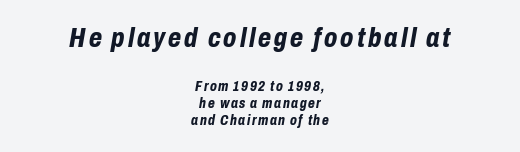
Q: Is the text bold? A: Yes.
Q: Is the text italic (slanted)? A: Yes, it leans right by about 10 degrees.
Q: Is the text underlined? A: No.
Q: How is the paragraph aligned? A: Centered.
Q: Which block of text is set in a larger size, the first (top) or the second (bottom)? A: The first (top) one.
